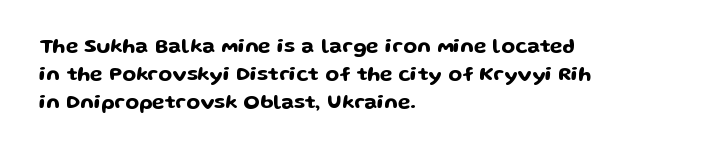
The image shows 20 px text type, upright; set left-aligned, normal line spacing (1.4x), normal letter spacing, not underlined.
